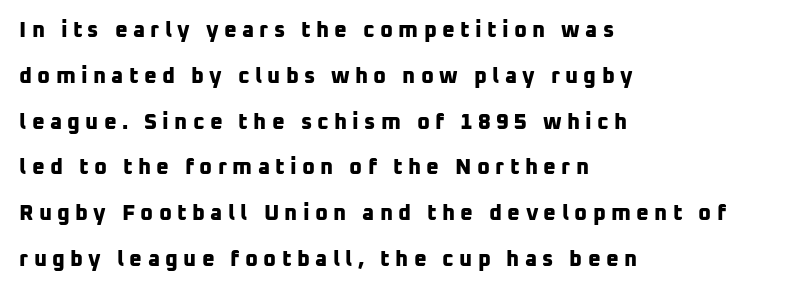
Layout note: lines flush left. Thick stems and heavy bowls — unmistakably bold. The passage shown stacks its lines with a broad gap. Someone cranked the tracking dial way up on this one. Honestly, there is no underline to notice here at all.
